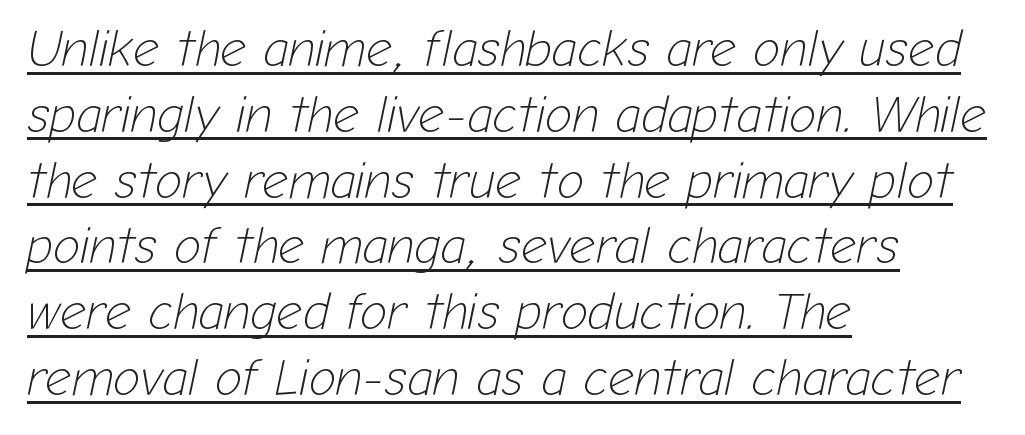
Q: Is the text bold? A: No.
Q: Is the text italic (slanted)? A: Yes, it leans right by about 12 degrees.
Q: Is the text underlined? A: Yes.
Q: How is the paragraph aligned? A: Left-aligned.
Q: Is the spacing between letters normal or unusually wide? A: Normal.
Q: Is the spacing between lines tight, normal or loose? A: Normal.
Q: Width (condensed, normal, or wide)? A: Normal.
Q: Stroke contrast? A: Low.
Q: x-height? A: Medium.
Q: Monospaced? A: No.
